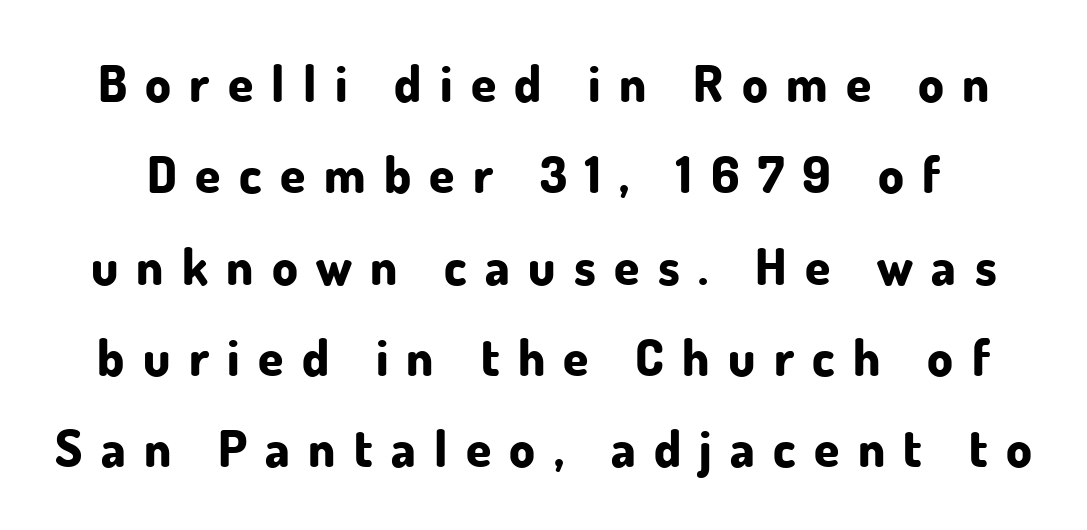
Q: Is the text bold? A: Yes.
Q: Is the text italic (slanted)? A: No, it is upright.
Q: Is the typeface a serif or a sans-serif typeface? A: Sans-serif.
Q: Is the text underlined? A: No.
Q: Is the spacing between letters normal or unusually wide? A: Unusually wide.
Q: Width (condensed, normal, or wide)? A: Normal.
Q: Stroke contrast? A: Low.
Q: x-height? A: Small.
Q: Monospaced? A: No.
